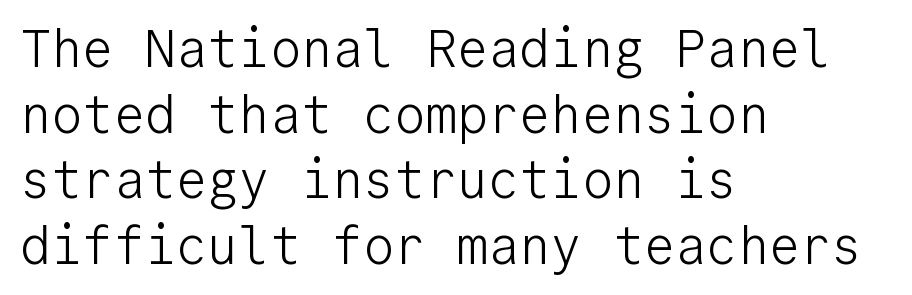
Q: Is the text bold? A: No.
Q: Is the text italic (slanted)? A: No, it is upright.
Q: Is the typeface a serif or a sans-serif typeface? A: Sans-serif.
Q: Is the text underlined? A: No.
Q: How is the paragraph aligned? A: Left-aligned.
Q: Is the spacing between letters normal or unusually wide? A: Normal.
Q: Is the spacing between lines tight, normal or loose? A: Normal.
Q: Width (condensed, normal, or wide)? A: Normal.
Q: Stroke contrast? A: Low.
Q: x-height? A: Medium.
Q: Monospaced? A: Yes.
